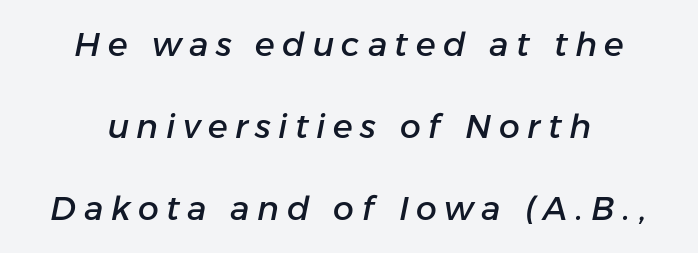
The image shows 33 px text type, italic (leaning right); set centered, loose line spacing (2.48x), unusually wide letter spacing (+0.23 em), not underlined; low stroke contrast and a medium x-height.
